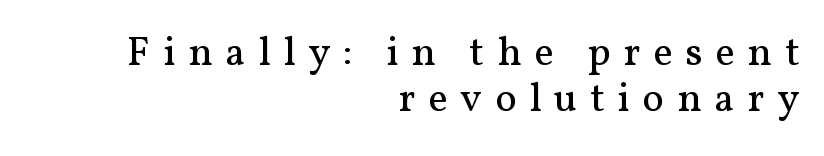
Q: Is the text bold? A: No.
Q: Is the text italic (slanted)? A: No, it is upright.
Q: Is the typeface a serif or a sans-serif typeface? A: Serif.
Q: Is the text underlined? A: No.
Q: How is the paragraph aligned? A: Right-aligned.
Q: Is the spacing between letters normal or unusually wide? A: Unusually wide.
Q: Is the spacing between lines tight, normal or loose? A: Tight.
Q: Width (condensed, normal, or wide)? A: Normal.
Q: Stroke contrast? A: Medium.
Q: x-height? A: Medium.
Q: Monospaced? A: No.
